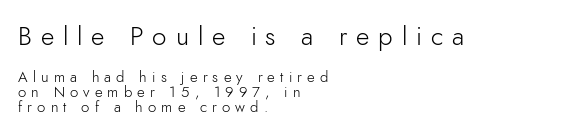
The passage shown has open, widely tracked lettering throughout. Does the leading feel generous? Not at all — it's pinched. This is the regular roman posture of the typeface. Casual observation: everything's shoved over to the left. The gap between lines stays unmarked. Compare the two chunks: the upper has the greater cap height.
